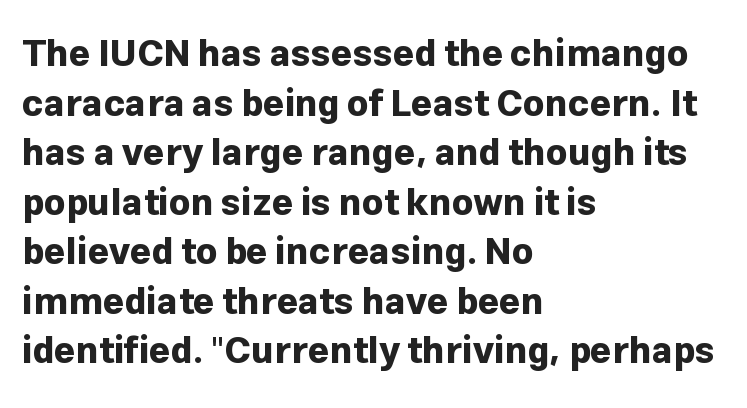
A normal amount of white space separates one row of letters from the next. The strip under each line holds only bare page. The lettering stays uniformly vertical, giving the passage a roman look. A typesetter would call this zero additional tracking. A typesetter would call this proportional, since set widths differ per character.
